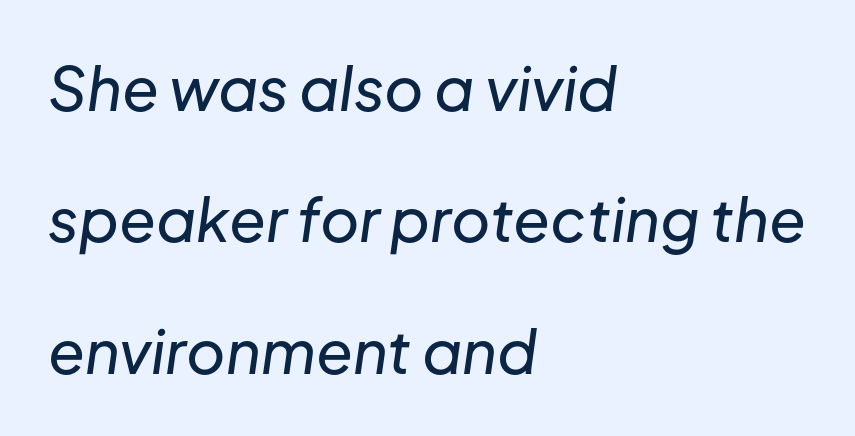
The image shows 60 px text type, italic (leaning right); set left-aligned, loose line spacing (2.19x), normal letter spacing, not underlined; low stroke contrast and a medium x-height.
